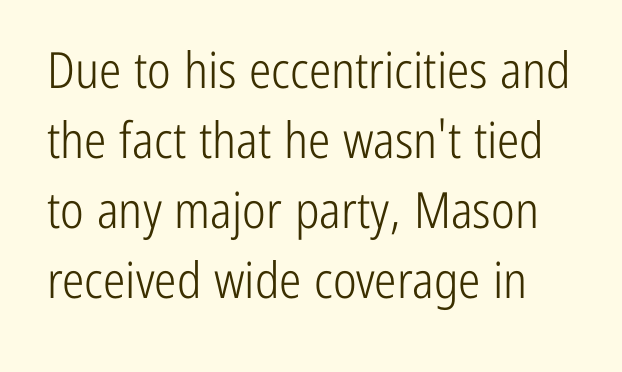
The image shows 50 px light, condensed sans-serif type, upright; set normal line spacing (1.4x), normal letter spacing, not underlined; low stroke contrast and a medium x-height.
